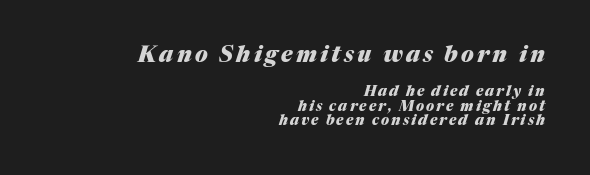
Students, this is bold: see how much ink each stroke carries. These lines huddle together more closely than default settings would place them. Casual observation: everything's shoved over to the right. Look at the glyph heights: the upper group is clearly the bigger setting. Unmarked baselines from the first word to the last.
